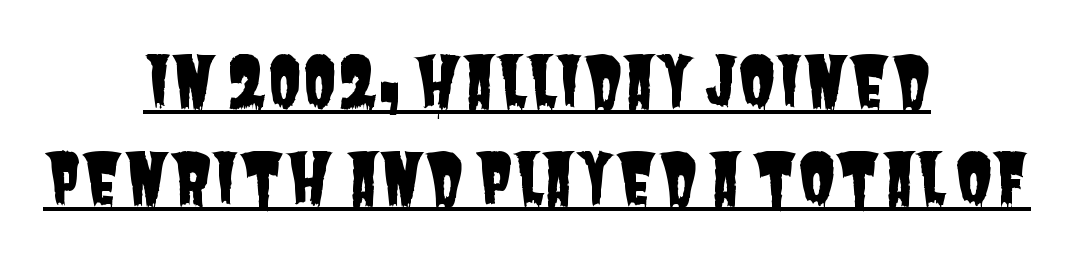
Every row of glyphs is offset so its center matches the block's center. Character widths vary here, with narrow letters taking less room than wide ones. The leading is moderate, giving the passage an even texture. A rule runs beneath these lines of type.
